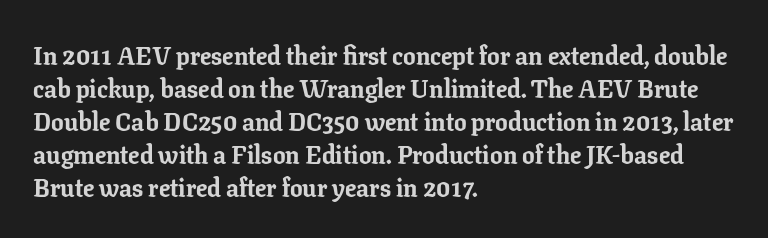
{"italic": "no", "bold": "yes", "underline": "no", "align": "left", "line_spacing": "normal", "line_spacing_ratio": 1.32, "letter_spacing": "normal", "letter_spacing_em": 0.0, "glyph_px": 25}
